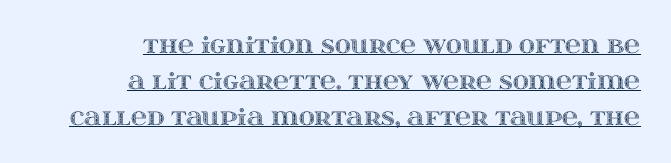
{"italic": "no", "underline": "yes", "align": "right", "line_spacing": "normal", "line_spacing_ratio": 1.64, "letter_spacing": "normal", "letter_spacing_em": 0.0, "glyph_px": 22}
